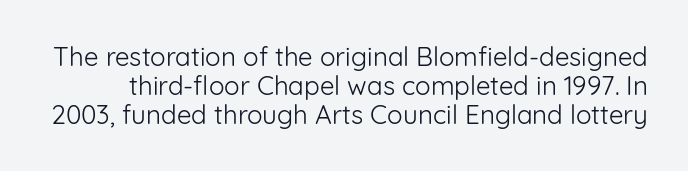
Every character sits straight up, as roman type does. No chunkiness to these letters — they're not bold. How would I describe the line gaps? Narrow and economical. Descenders hang freely into open space.
